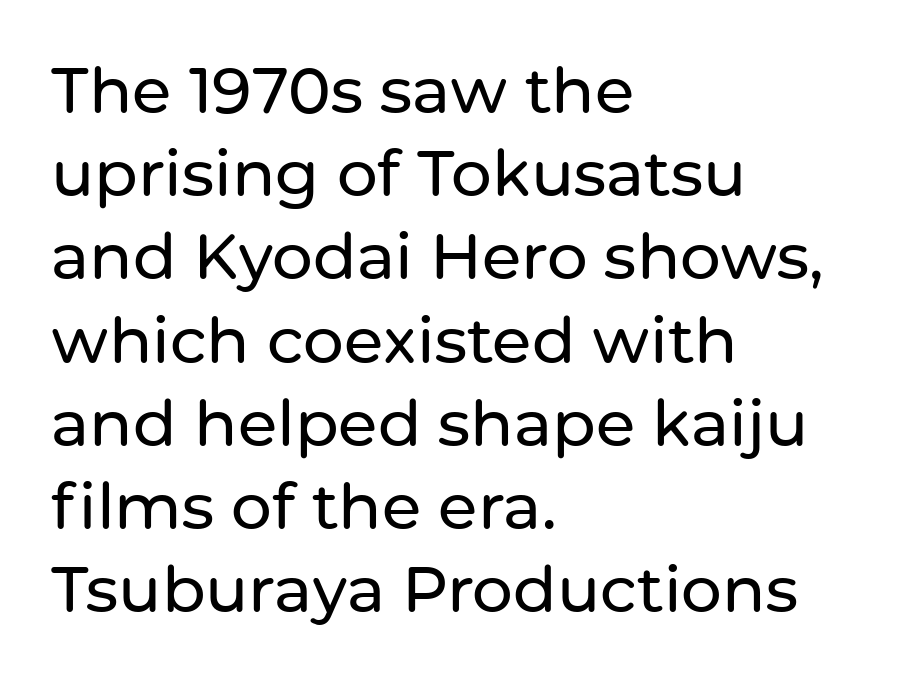
{"serif": "no", "italic": "no", "width": "normal", "stroke_contrast": "low", "x_height": "medium", "monospaced": "no", "underline": "no", "align": "left", "line_spacing": "normal", "line_spacing_ratio": 1.3, "letter_spacing": "normal", "letter_spacing_em": 0.0, "glyph_px": 64}
